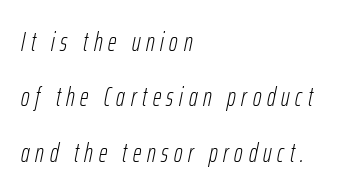
Q: Is the text bold? A: No.
Q: Is the text italic (slanted)? A: Yes, it leans right by about 12 degrees.
Q: Is the text underlined? A: No.
Q: How is the paragraph aligned? A: Left-aligned.
Q: Is the spacing between letters normal or unusually wide? A: Unusually wide.
Q: Is the spacing between lines tight, normal or loose? A: Loose.
